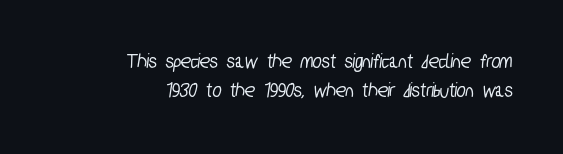
Q: Is the text underlined? A: No.
Q: How is the paragraph aligned? A: Right-aligned.
Q: Is the spacing between letters normal or unusually wide? A: Normal.
Q: Is the spacing between lines tight, normal or loose? A: Normal.
